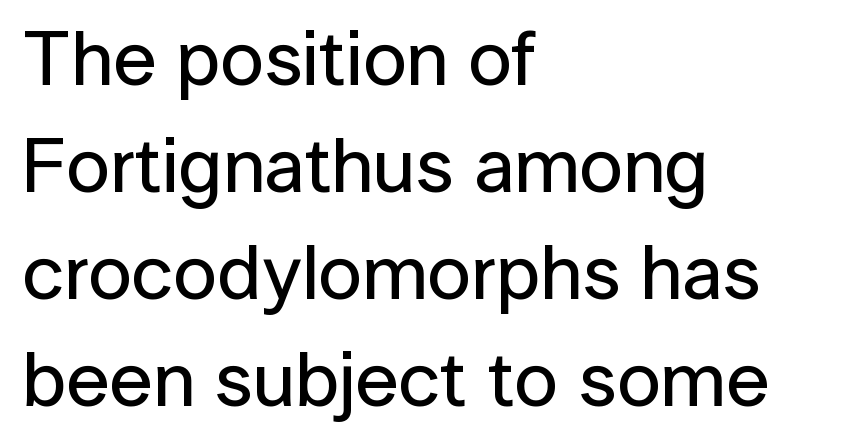
Q: Is the text italic (slanted)? A: No, it is upright.
Q: Is the typeface a serif or a sans-serif typeface? A: Sans-serif.
Q: Is the text underlined? A: No.
Q: How is the paragraph aligned? A: Left-aligned.
Q: Is the spacing between letters normal or unusually wide? A: Normal.
Q: Is the spacing between lines tight, normal or loose? A: Normal.
Q: Width (condensed, normal, or wide)? A: Normal.
Q: Stroke contrast? A: Low.
Q: x-height? A: Medium.
Q: Monospaced? A: No.
